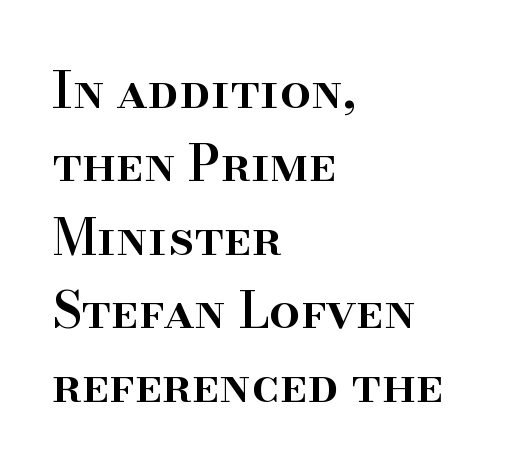
Q: Is the text bold? A: Semi-bold.
Q: Is the text italic (slanted)? A: No, it is upright.
Q: Is the typeface a serif or a sans-serif typeface? A: Serif.
Q: Is the text underlined? A: No.
Q: How is the paragraph aligned? A: Left-aligned.
Q: Is the spacing between letters normal or unusually wide? A: Normal.
Q: Is the spacing between lines tight, normal or loose? A: Normal.
Q: Width (condensed, normal, or wide)? A: Normal.
Q: Stroke contrast? A: High.
Q: x-height? A: Small.
Q: Monospaced? A: No.
